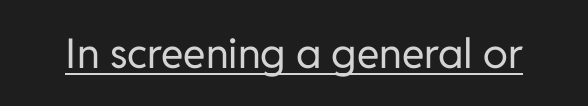
Regarding serifs, this sample does without them. Weight: in the light-to-regular range. The gaps between neighbouring characters are ordinary and unremarkable. The letters stand straight up with perfectly vertical stems. These characters rest on top of a visible drawn line. Here the designer chose a conventional face with non-uniform glyph widths.
